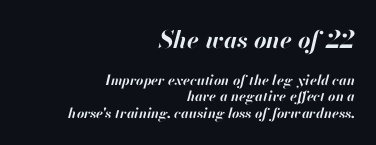
{"italic": "yes", "lean": "right", "slant_degrees": 13, "bold": "yes", "underline": "no", "align": "right", "line_spacing_ratio": 1.18, "letter_spacing": "normal", "letter_spacing_em": 0.0, "larger_block": "first", "size_ratio": 1.71, "glyph_px": 24}
